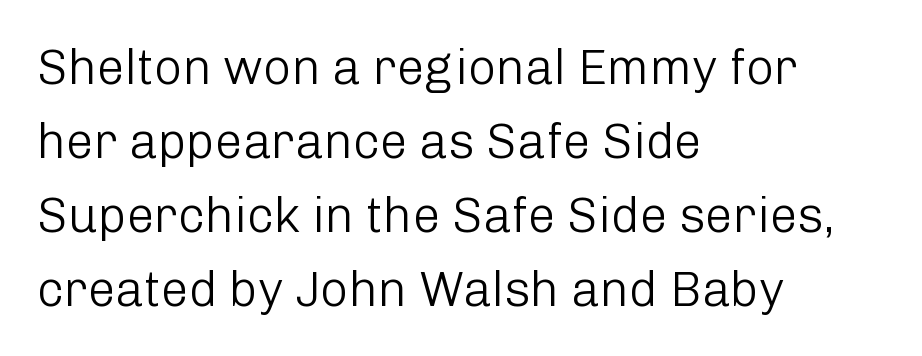
The specimen omits any rule beneath the text block's lines. Stems here are at most as thick as an everyday book face. Which margin do the lines hug? The left one — the right edge is uneven. This sample uses plain, unmodified letter spacing. Rendered with straight, roman letterforms.
